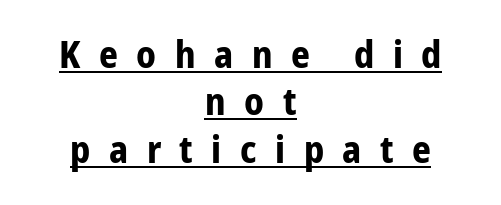
Q: Is the text bold? A: Yes.
Q: Is the text italic (slanted)? A: No, it is upright.
Q: Is the typeface a serif or a sans-serif typeface? A: Sans-serif.
Q: Is the text underlined? A: Yes.
Q: How is the paragraph aligned? A: Centered.
Q: Is the spacing between letters normal or unusually wide? A: Unusually wide.
Q: Is the spacing between lines tight, normal or loose? A: Normal.
Q: Width (condensed, normal, or wide)? A: Condensed.
Q: Stroke contrast? A: Low.
Q: x-height? A: Medium.
Q: Monospaced? A: No.
